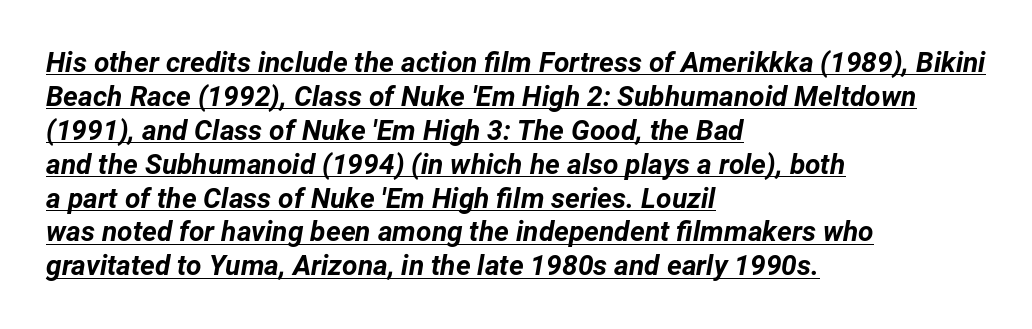
Q: Is the text bold? A: Yes.
Q: Is the text italic (slanted)? A: Yes, it leans right by about 12 degrees.
Q: Is the text underlined? A: Yes.
Q: How is the paragraph aligned? A: Left-aligned.
Q: Is the spacing between letters normal or unusually wide? A: Normal.
Q: Width (condensed, normal, or wide)? A: Normal.
Q: Stroke contrast? A: Low.
Q: x-height? A: Medium.
Q: Monospaced? A: No.
